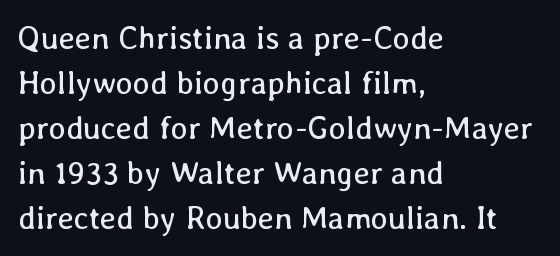
The image shows 32 px regular-weight type, upright; set left-aligned, normal line spacing (1.41x), normal letter spacing, not underlined; low stroke contrast and a medium x-height.
